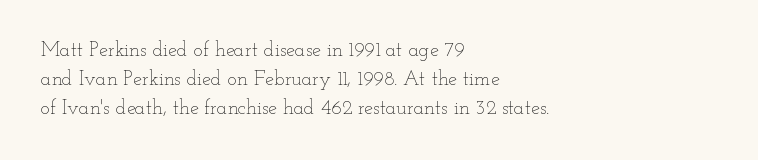
Beneath every word, the page is bare. Stems here are at most as thick as an everyday book face. When letters stand straight like this, we call the style roman or upright. This rendering leaves character spacing at its baseline value. The rendering uses a moderate line-height, typical for paragraphs.
